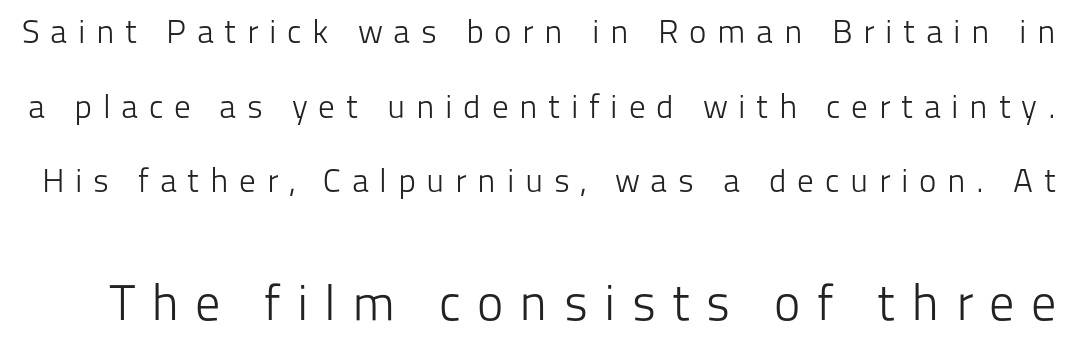
The image shows 50 px light sans-serif type, upright; set loose line spacing (2.26x), unusually wide letter spacing (+0.32 em), not underlined; the second (bottom) block is 1.52x larger; low stroke contrast and a medium x-height.
